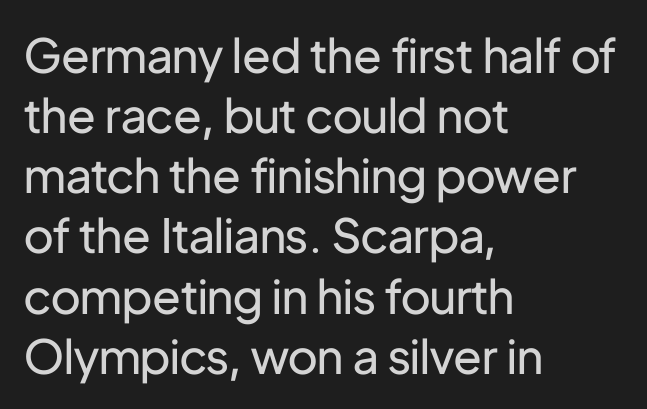
Q: Is the text bold? A: No.
Q: Is the text italic (slanted)? A: No, it is upright.
Q: Is the typeface a serif or a sans-serif typeface? A: Sans-serif.
Q: Is the text underlined? A: No.
Q: How is the paragraph aligned? A: Left-aligned.
Q: Is the spacing between letters normal or unusually wide? A: Normal.
Q: Is the spacing between lines tight, normal or loose? A: Normal.
Q: Width (condensed, normal, or wide)? A: Normal.
Q: Stroke contrast? A: Low.
Q: x-height? A: Medium.
Q: Monospaced? A: No.
